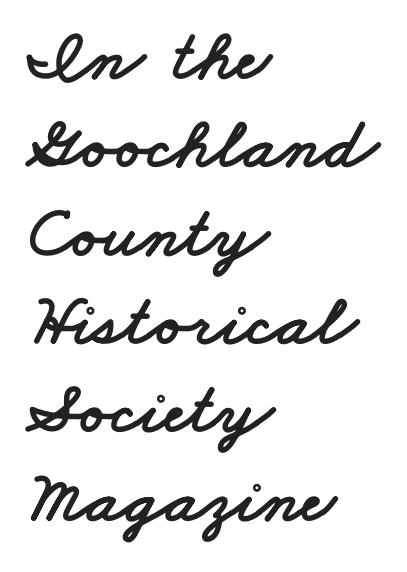
The letters advance in unequal steps, a hallmark of proportional type. Look at the bottom of the vertical strokes: they stop flat, with no serifs. Check under the words: just untouched page. These lines keep a tight, regular rhythm from letter to letter. Reading down the block, your eye returns to a fixed left position each line.
